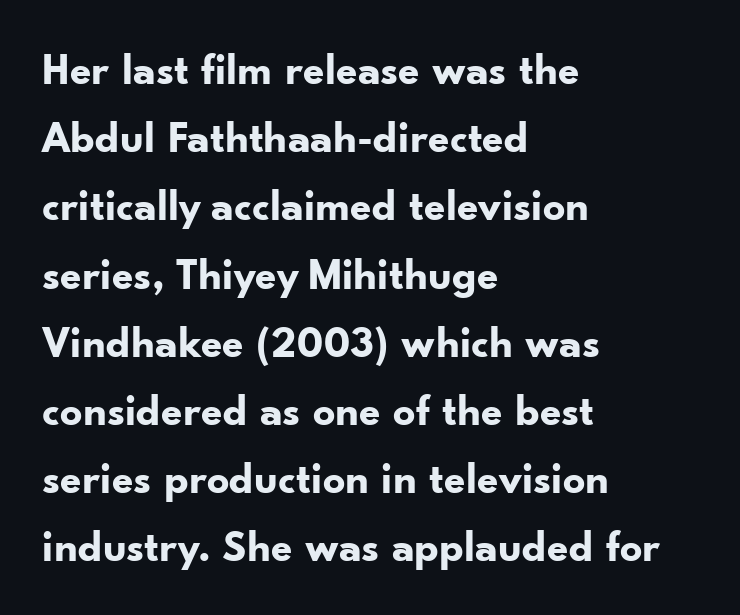
Q: Is the text bold? A: Yes.
Q: Is the text italic (slanted)? A: No, it is upright.
Q: Is the typeface a serif or a sans-serif typeface? A: Sans-serif.
Q: Is the text underlined? A: No.
Q: How is the paragraph aligned? A: Left-aligned.
Q: Is the spacing between letters normal or unusually wide? A: Normal.
Q: Is the spacing between lines tight, normal or loose? A: Normal.
Q: Width (condensed, normal, or wide)? A: Normal.
Q: Stroke contrast? A: Low.
Q: x-height? A: Small.
Q: Monospaced? A: No.
